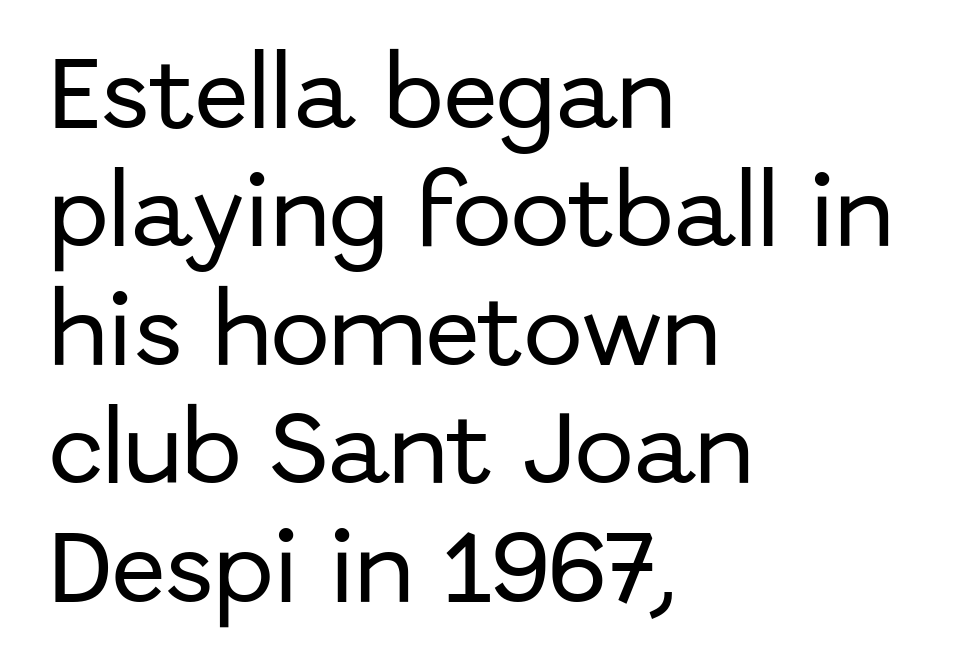
Q: Is the text italic (slanted)? A: No, it is upright.
Q: Is the typeface a serif or a sans-serif typeface? A: Sans-serif.
Q: Is the text underlined? A: No.
Q: How is the paragraph aligned? A: Left-aligned.
Q: Is the spacing between letters normal or unusually wide? A: Normal.
Q: Is the spacing between lines tight, normal or loose? A: Normal.
Q: Width (condensed, normal, or wide)? A: Normal.
Q: Stroke contrast? A: Low.
Q: x-height? A: Medium.
Q: Monospaced? A: No.
